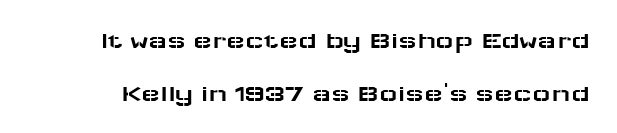
Q: Is the text italic (slanted)? A: No, it is upright.
Q: Is the text underlined? A: No.
Q: Is the spacing between letters normal or unusually wide? A: Normal.
Q: Is the spacing between lines tight, normal or loose? A: Loose.
